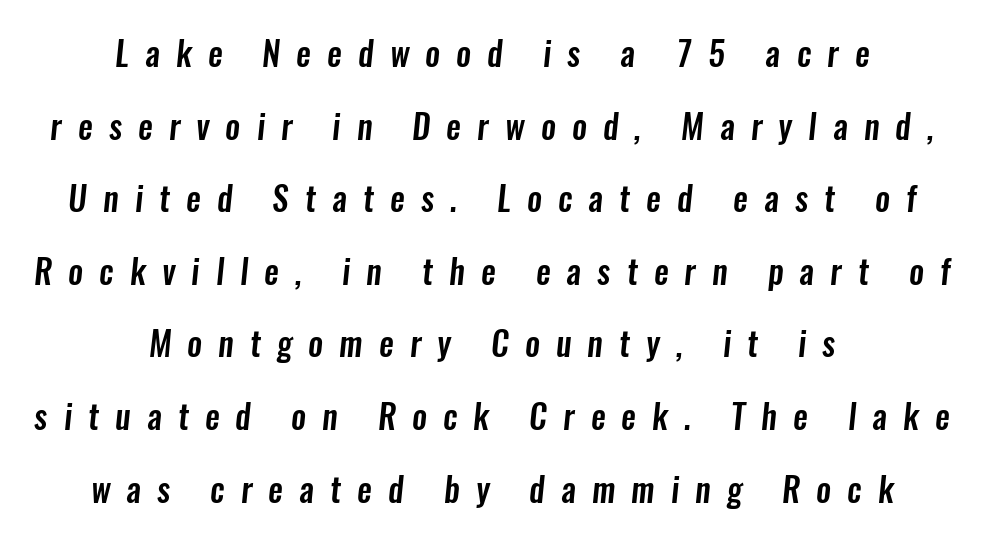
{"serif": "no", "width": "condensed", "stroke_contrast": "low", "x_height": "medium", "monospaced": "no", "underline": "no", "align": "center", "line_spacing": "loose", "line_spacing_ratio": 2.2, "letter_spacing": "wide", "letter_spacing_em": 0.49, "glyph_px": 33}
